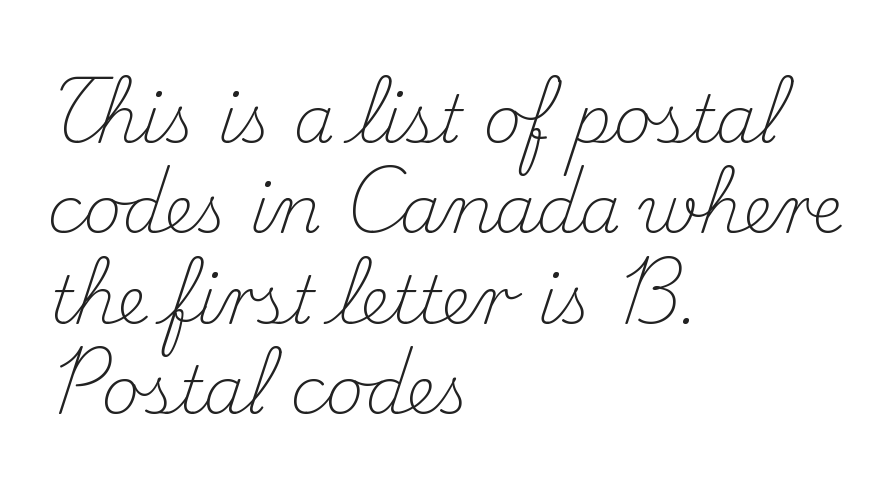
The letters look calm and open, with moderate or lighter stems. Each letter keeps its own natural width here, so spacing adapts to shape. Little horizontal feet cap the strokes, marking this as serif type. The compositor pushed each line to the left boundary. Tracking here is standard; glyphs follow each other at the usual distance.
